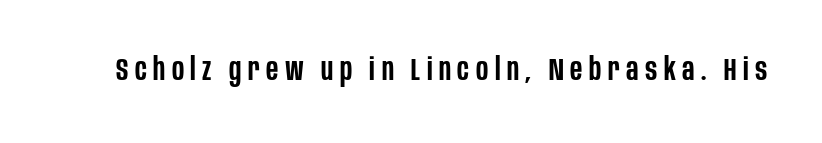
Nobody drew a line under any word here. The typesetting leans somewhat heavy: a semibold. In terms of letterform style, serifs are entirely absent. Someone cranked the tracking dial way up on this one. Varying glyph widths throughout — classic text-font behaviour. It's the straight-up-and-down kind of type.
